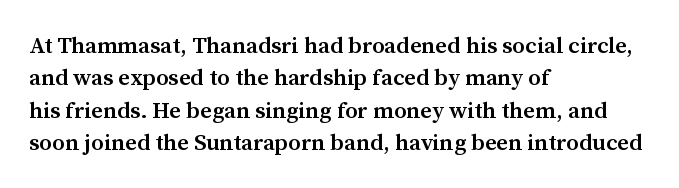
Compared with typical body copy, the letter spacing here is the same. The ragged edge is on the right, which tells us the setting is flush left. The line-height multiplier appears to be the usual default. Is the type bold? Partly — it's a semibold, heavier than regular but not fully bold. Style check: upright.
